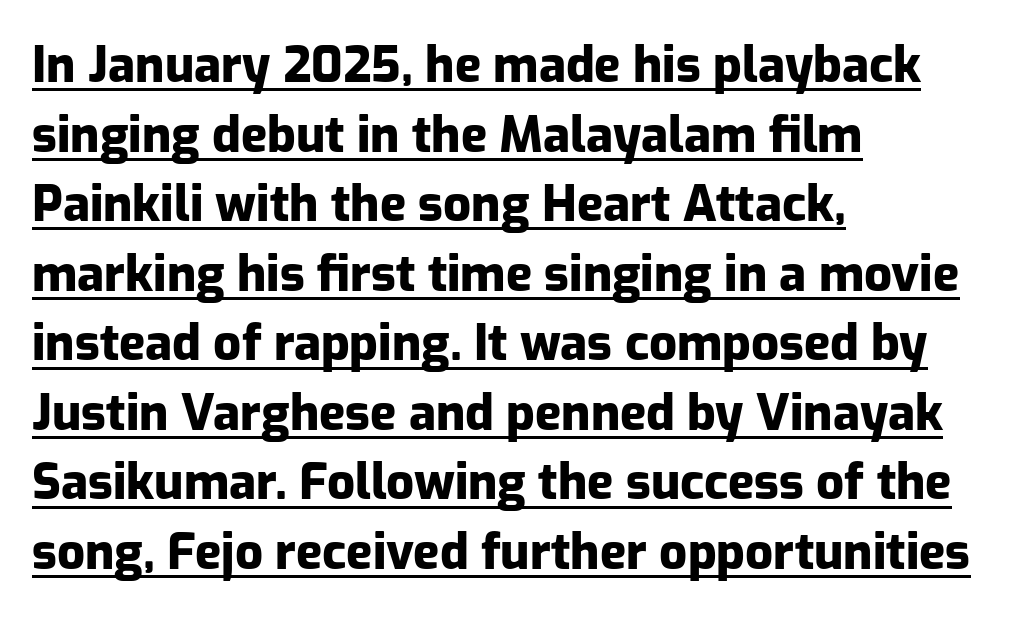
{"serif": "no", "italic": "no", "bold": "yes", "weight": "heavy", "width": "normal", "stroke_contrast": "low", "x_height": "medium", "monospaced": "no", "underline": "yes", "align": "left", "line_spacing": "normal", "line_spacing_ratio": 1.42, "letter_spacing": "normal", "letter_spacing_em": 0.0, "glyph_px": 49}
